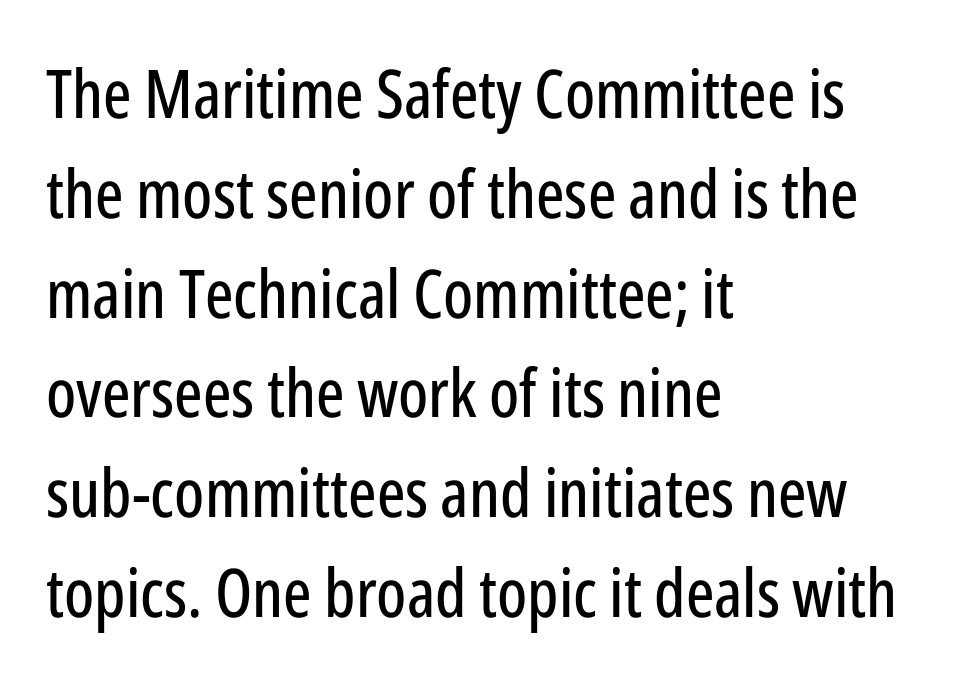
The image shows 67 px condensed sans-serif type, upright; set left-aligned, normal line spacing (1.49x), normal letter spacing, not underlined; low stroke contrast and a medium x-height.
